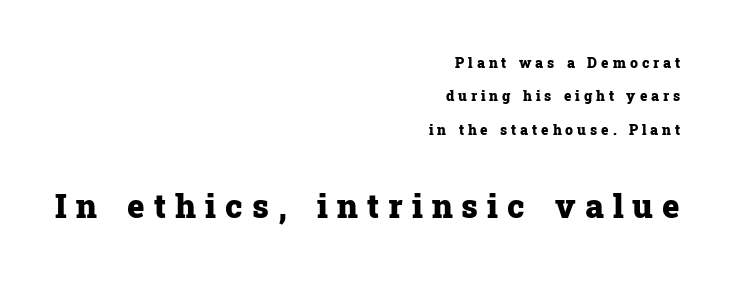
{"serif": "yes", "italic": "no", "bold": "yes", "weight": "heavy", "width": "normal", "stroke_contrast": "low", "x_height": "medium", "monospaced": "no", "underline": "no", "align": "right", "line_spacing": "loose", "line_spacing_ratio": 2.39, "letter_spacing": "wide", "letter_spacing_em": 0.28, "larger_block": "second", "size_ratio": 2.36, "glyph_px": 33}
